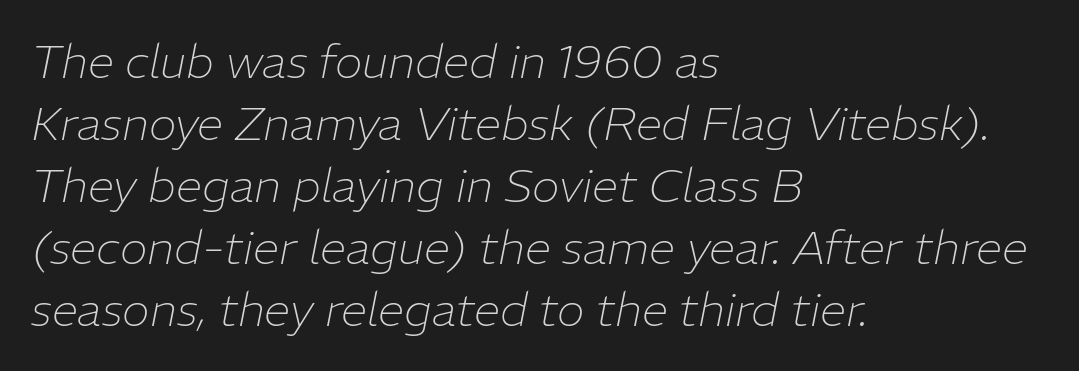
Q: Is the text bold? A: No.
Q: Is the text italic (slanted)? A: Yes, it leans right by about 11 degrees.
Q: Is the text underlined? A: No.
Q: How is the paragraph aligned? A: Left-aligned.
Q: Is the spacing between letters normal or unusually wide? A: Normal.
Q: Is the spacing between lines tight, normal or loose? A: Normal.
Q: Width (condensed, normal, or wide)? A: Normal.
Q: Stroke contrast? A: Low.
Q: x-height? A: Medium.
Q: Monospaced? A: No.
